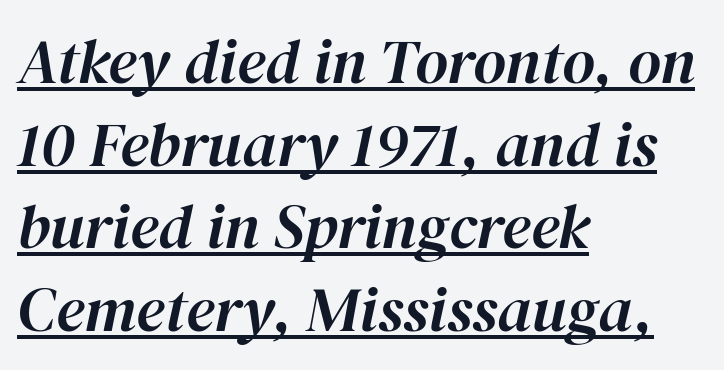
When letters slant like this, we call the style italic. Notice how a bar underscores the lettering throughout. In terms of letterspacing, this is plain default setting. Where is the straight margin? On the left. What's the leading like? Ordinary, nothing unusual. Character widths vary here, with narrow letters taking less room than wide ones.
